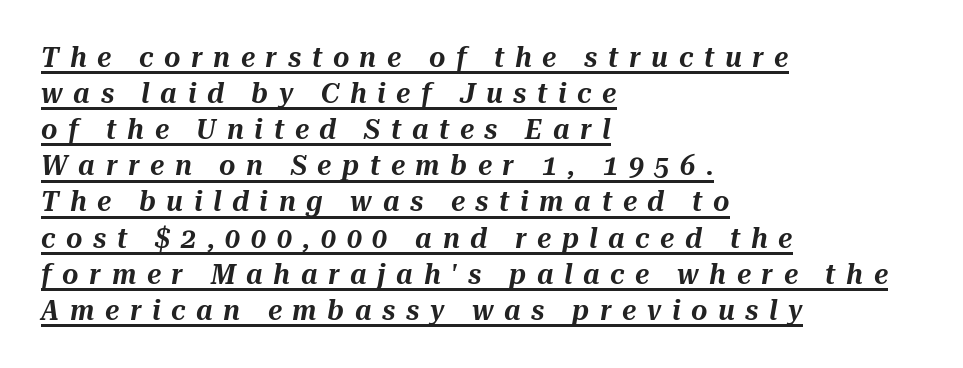
Q: Is the text italic (slanted)? A: Yes, it leans right by about 10 degrees.
Q: Is the text underlined? A: Yes.
Q: How is the paragraph aligned? A: Left-aligned.
Q: Is the spacing between letters normal or unusually wide? A: Unusually wide.
Q: Is the spacing between lines tight, normal or loose? A: Normal.
Q: Width (condensed, normal, or wide)? A: Normal.
Q: Stroke contrast? A: Medium.
Q: x-height? A: Medium.
Q: Monospaced? A: No.
